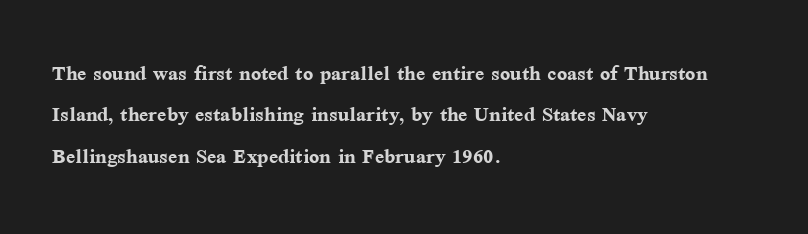
Q: Is the text bold? A: Yes.
Q: Is the text italic (slanted)? A: No, it is upright.
Q: Is the text underlined? A: No.
Q: How is the paragraph aligned? A: Left-aligned.
Q: Is the spacing between letters normal or unusually wide? A: Normal.
Q: Is the spacing between lines tight, normal or loose? A: Normal.
